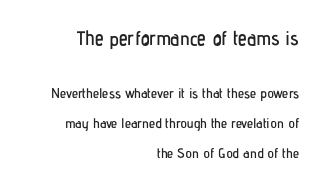
The image shows 20 px text type, upright; set right-aligned, loose line spacing (2.14x), normal letter spacing, not underlined; the first (top) block is 1.43x larger.
